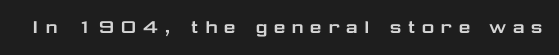
The image shows 22 px text type, upright; set unusually wide letter spacing (+0.23 em), not underlined.
